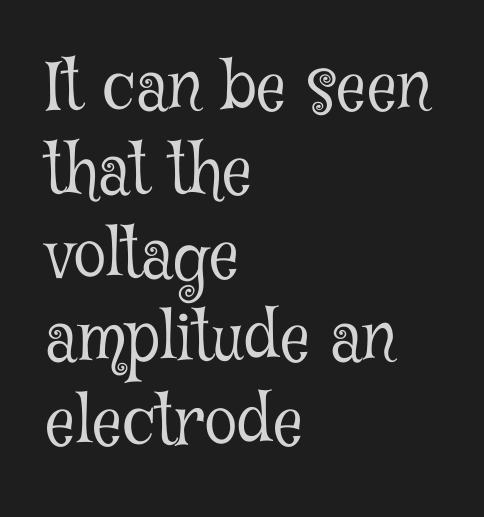
Q: Is the text bold? A: No.
Q: Is the text italic (slanted)? A: No, it is upright.
Q: Is the typeface a serif or a sans-serif typeface? A: Serif.
Q: Is the text underlined? A: No.
Q: How is the paragraph aligned? A: Left-aligned.
Q: Is the spacing between letters normal or unusually wide? A: Normal.
Q: Is the spacing between lines tight, normal or loose? A: Normal.
Q: Width (condensed, normal, or wide)? A: Condensed.
Q: Stroke contrast? A: Low.
Q: x-height? A: Medium.
Q: Monospaced? A: No.
